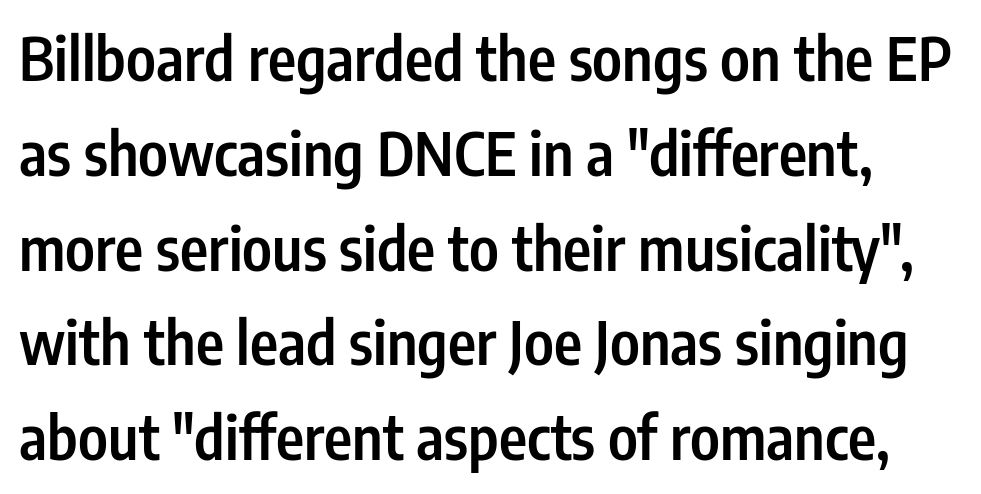
Q: Is the text bold? A: Semi-bold.
Q: Is the text italic (slanted)? A: No, it is upright.
Q: Is the typeface a serif or a sans-serif typeface? A: Sans-serif.
Q: Is the text underlined? A: No.
Q: Is the spacing between letters normal or unusually wide? A: Normal.
Q: Is the spacing between lines tight, normal or loose? A: Normal.
Q: Width (condensed, normal, or wide)? A: Condensed.
Q: Stroke contrast? A: Low.
Q: x-height? A: Medium.
Q: Monospaced? A: No.
